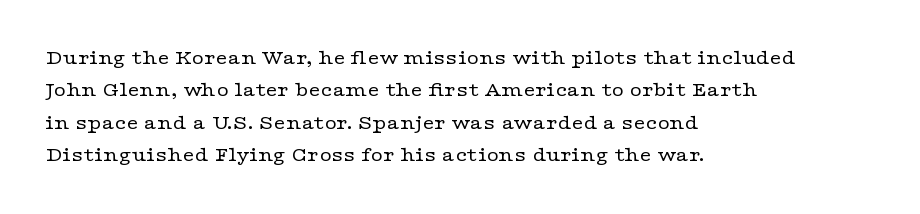
The image shows 21 px text type, upright; set left-aligned, normal line spacing (1.54x), normal letter spacing, not underlined.
